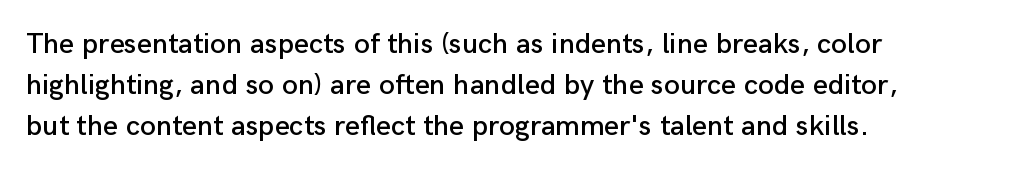
The image shows 29 px sans-serif type, upright; set left-aligned, normal line spacing (1.42x), normal letter spacing, not underlined; low stroke contrast and a medium x-height.
